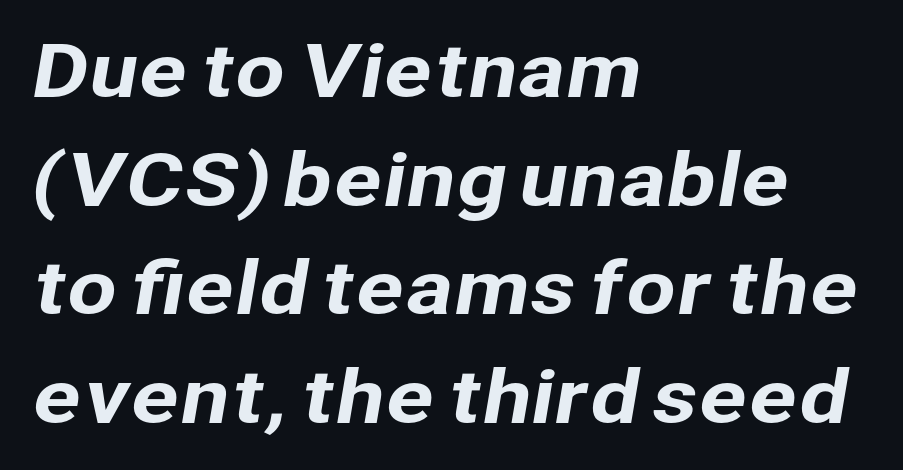
This sample uses plain, unmodified letter spacing. Each row of text sits above clean, open space. Compared with a centered layout, this one pins lines to the left instead. Note the varied advance widths — an 'i' is clearly narrower than an 'm'.
